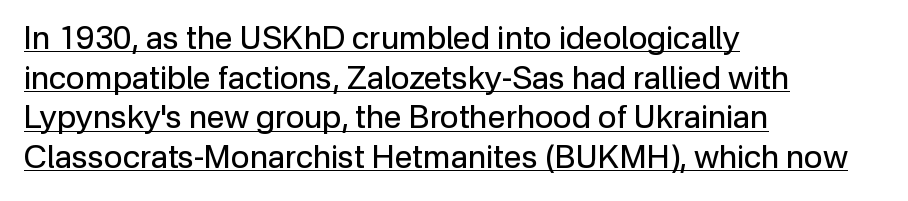
{"serif": "no", "italic": "no", "bold": "no", "weight": "regular", "width": "normal", "stroke_contrast": "low", "x_height": "medium", "monospaced": "no", "underline": "yes", "align": "left", "line_spacing_ratio": 1.24, "letter_spacing": "normal", "letter_spacing_em": 0.0, "glyph_px": 32}
